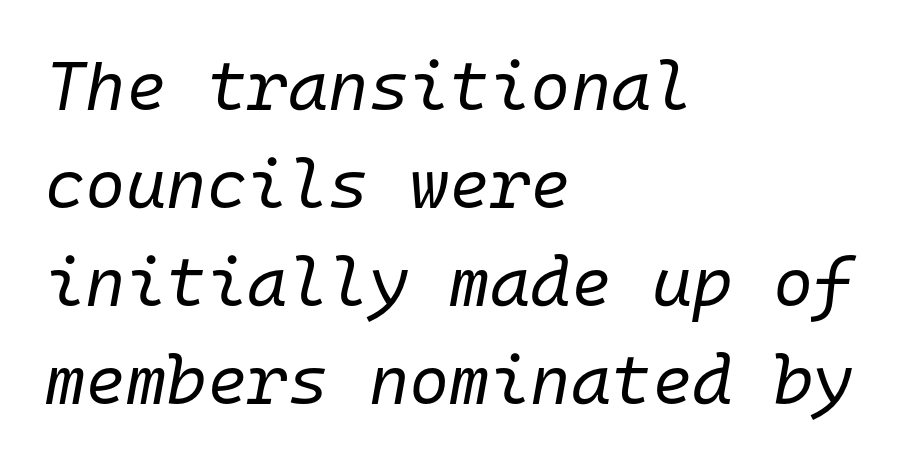
Evenly set lines give the paragraph a standard silhouette. A clean baseline with only descenders dipping below it. Words appear dense and cohesive because spacing is normal. Here the designer chose a console-style face with uniform glyph widths. Notice how the passage keeps a crisp vertical edge on the left only.
